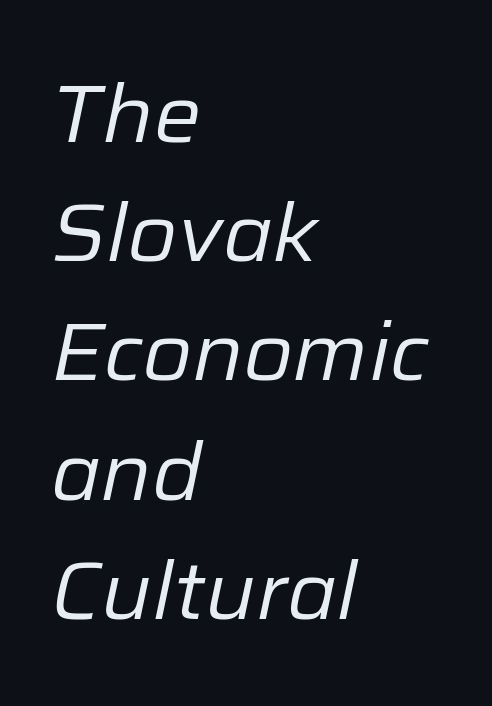
The image shows 80 px regular-weight type, italic (leaning right); set left-aligned, normal line spacing (1.49x), normal letter spacing, not underlined; low stroke contrast and a medium x-height.
